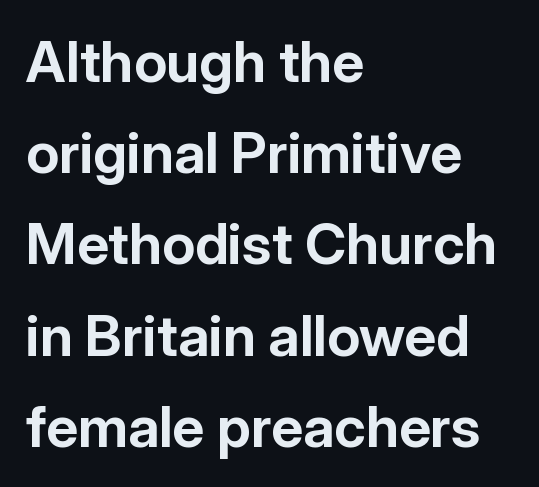
Q: Is the text bold? A: Yes.
Q: Is the text italic (slanted)? A: No, it is upright.
Q: Is the typeface a serif or a sans-serif typeface? A: Sans-serif.
Q: Is the text underlined? A: No.
Q: How is the paragraph aligned? A: Left-aligned.
Q: Is the spacing between letters normal or unusually wide? A: Normal.
Q: Is the spacing between lines tight, normal or loose? A: Normal.
Q: Width (condensed, normal, or wide)? A: Normal.
Q: Stroke contrast? A: Low.
Q: x-height? A: Medium.
Q: Monospaced? A: No.
